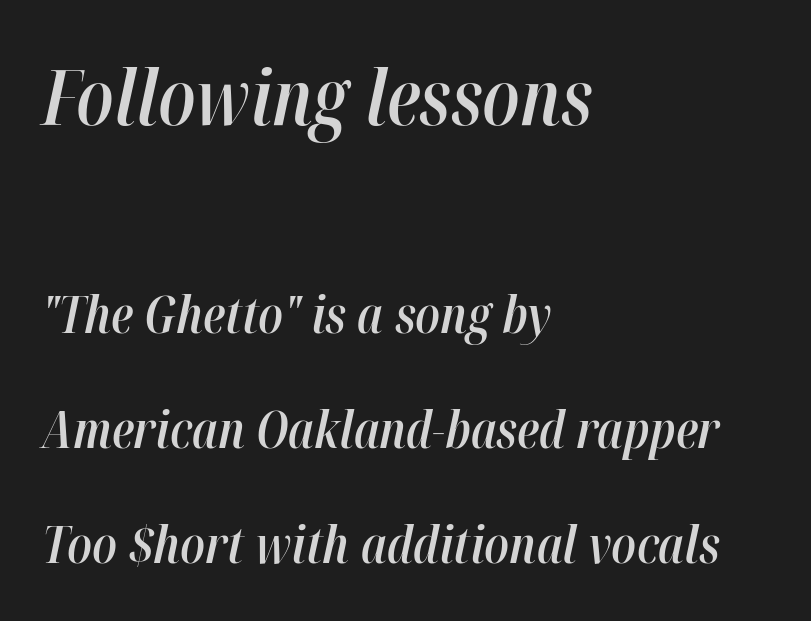
The image shows 77 px semibold, condensed type, italic (leaning right); set left-aligned, loose line spacing (2.26x), normal letter spacing, not underlined; the first (top) block is 1.51x larger; high stroke contrast and a medium x-height.
